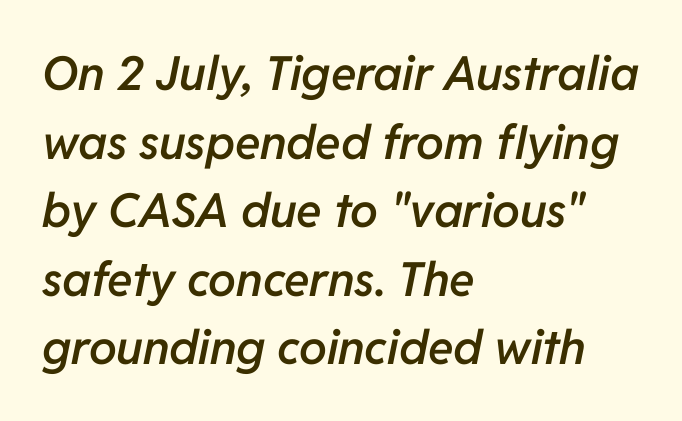
The image shows 47 px semibold type, italic (leaning right); set left-aligned, normal line spacing (1.46x), normal letter spacing, not underlined; low stroke contrast and a medium x-height.
